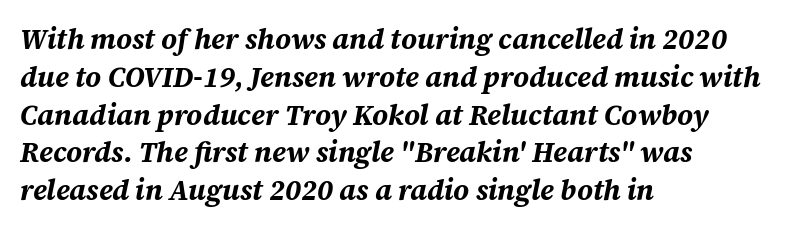
Q: Is the text bold? A: Yes.
Q: Is the text italic (slanted)? A: Yes, it leans right by about 12 degrees.
Q: Is the text underlined? A: No.
Q: How is the paragraph aligned? A: Left-aligned.
Q: Is the spacing between letters normal or unusually wide? A: Normal.
Q: Is the spacing between lines tight, normal or loose? A: Normal.
Q: Width (condensed, normal, or wide)? A: Normal.
Q: Stroke contrast? A: Medium.
Q: x-height? A: Large.
Q: Monospaced? A: No.
